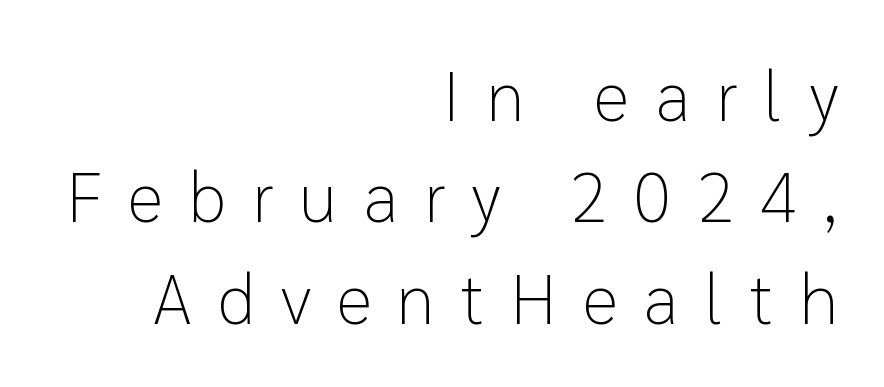
Q: Is the text bold? A: No.
Q: Is the text italic (slanted)? A: No, it is upright.
Q: Is the typeface a serif or a sans-serif typeface? A: Sans-serif.
Q: Is the text underlined? A: No.
Q: How is the paragraph aligned? A: Right-aligned.
Q: Is the spacing between letters normal or unusually wide? A: Unusually wide.
Q: Is the spacing between lines tight, normal or loose? A: Normal.
Q: Width (condensed, normal, or wide)? A: Normal.
Q: Stroke contrast? A: Low.
Q: x-height? A: Medium.
Q: Monospaced? A: No.
